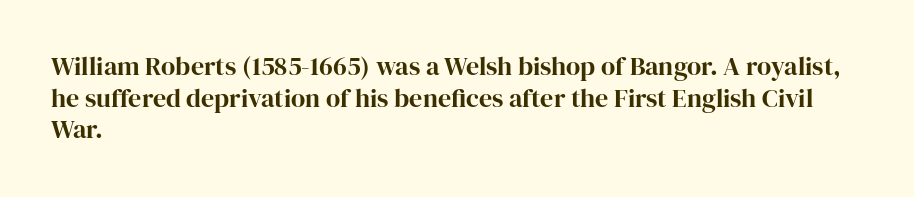
Q: Is the text italic (slanted)? A: No, it is upright.
Q: Is the text underlined? A: No.
Q: How is the paragraph aligned? A: Left-aligned.
Q: Is the spacing between letters normal or unusually wide? A: Normal.
